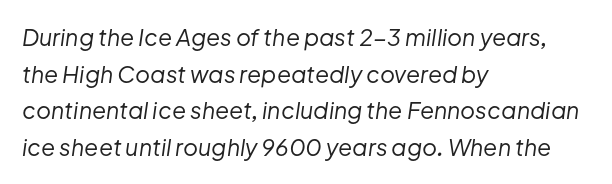
The passage shown leans; its letterforms are oblique. Does the copy run flush right? No — it runs flush left. Just letters on the line, the space beneath them empty. Stems here are at most as thick as an everyday book face. This sample uses plain, unmodified letter spacing.
